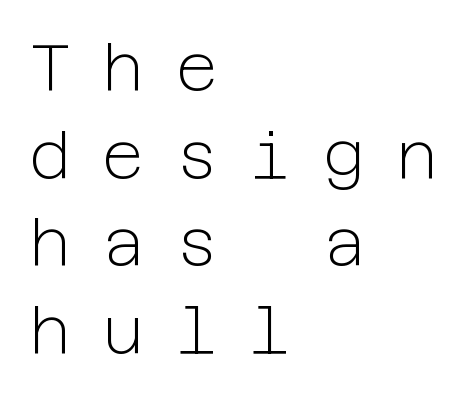
Regular leading. Weight: not bold — regular or lighter. Note: no serifs on the glyphs. The paragraph has a hard left edge and a soft right edge. Just letters on the line, the space beneath them empty.
